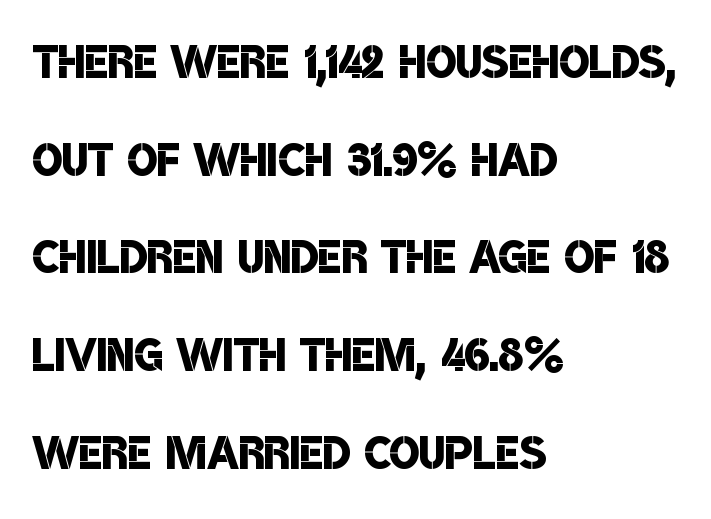
Q: Is the text bold? A: Semi-bold.
Q: Is the typeface a serif or a sans-serif typeface? A: Sans-serif.
Q: Is the text underlined? A: No.
Q: How is the paragraph aligned? A: Left-aligned.
Q: Is the spacing between letters normal or unusually wide? A: Normal.
Q: Is the spacing between lines tight, normal or loose? A: Normal.
Q: Width (condensed, normal, or wide)? A: Condensed.
Q: Stroke contrast? A: Low.
Q: x-height? A: Large.
Q: Monospaced? A: No.
